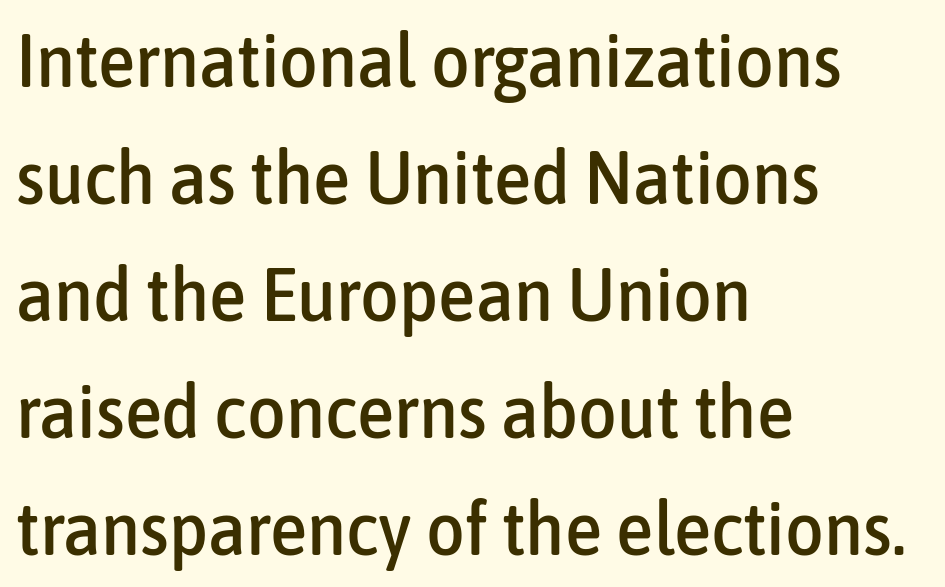
Q: Is the text italic (slanted)? A: No, it is upright.
Q: Is the typeface a serif or a sans-serif typeface? A: Sans-serif.
Q: Is the text underlined? A: No.
Q: How is the paragraph aligned? A: Left-aligned.
Q: Is the spacing between letters normal or unusually wide? A: Normal.
Q: Is the spacing between lines tight, normal or loose? A: Normal.
Q: Width (condensed, normal, or wide)? A: Condensed.
Q: Stroke contrast? A: Low.
Q: x-height? A: Medium.
Q: Monospaced? A: No.
